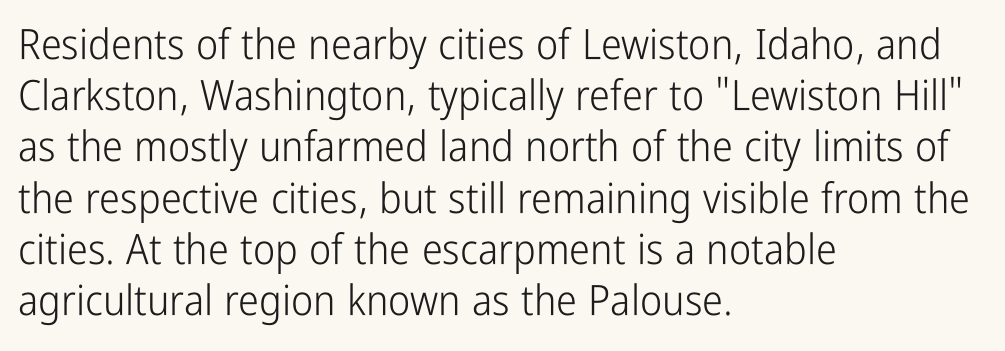
Q: Is the text bold? A: No.
Q: Is the text italic (slanted)? A: No, it is upright.
Q: Is the typeface a serif or a sans-serif typeface? A: Sans-serif.
Q: Is the text underlined? A: No.
Q: How is the paragraph aligned? A: Left-aligned.
Q: Is the spacing between letters normal or unusually wide? A: Normal.
Q: Width (condensed, normal, or wide)? A: Condensed.
Q: Stroke contrast? A: Low.
Q: x-height? A: Medium.
Q: Monospaced? A: No.
